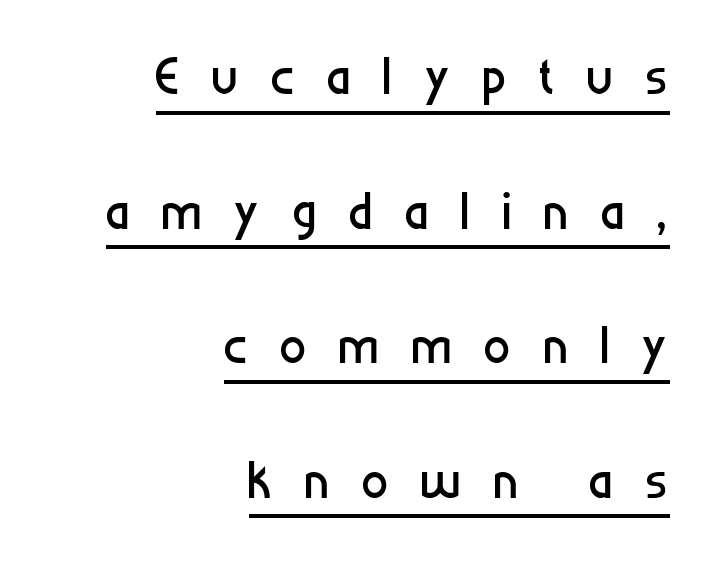
Q: Is the text bold? A: No.
Q: Is the text italic (slanted)? A: No, it is upright.
Q: Is the typeface a serif or a sans-serif typeface? A: Sans-serif.
Q: Is the text underlined? A: Yes.
Q: How is the paragraph aligned? A: Right-aligned.
Q: Is the spacing between letters normal or unusually wide? A: Unusually wide.
Q: Is the spacing between lines tight, normal or loose? A: Loose.
Q: Width (condensed, normal, or wide)? A: Condensed.
Q: Stroke contrast? A: Low.
Q: x-height? A: Medium.
Q: Monospaced? A: No.
